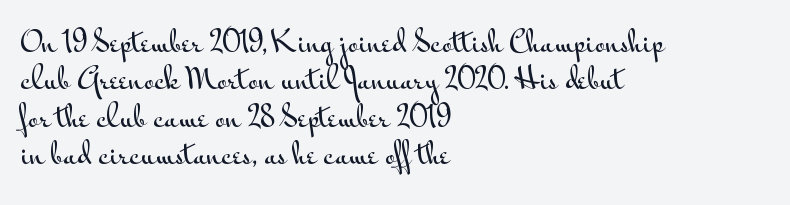
The foot of each line stays bare and open. Honestly, the row spacing looks completely unremarkable. The passage shown is typed in a proportional face where columns would drift. Line starts are locked; line ends wander. The face used here is rendered with its standard letterfit.
